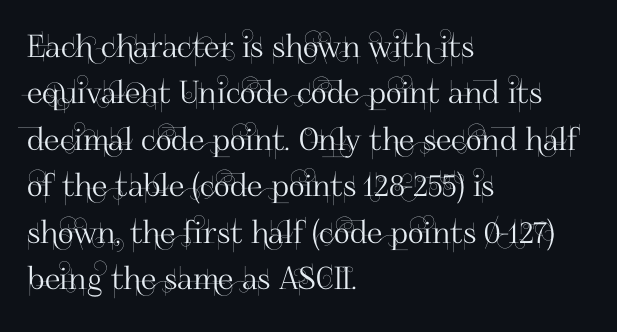
Q: Is the text italic (slanted)? A: No, it is upright.
Q: Is the typeface a serif or a sans-serif typeface? A: Sans-serif.
Q: Is the text underlined? A: No.
Q: How is the paragraph aligned? A: Left-aligned.
Q: Is the spacing between letters normal or unusually wide? A: Normal.
Q: Is the spacing between lines tight, normal or loose? A: Normal.
Q: Width (condensed, normal, or wide)? A: Normal.
Q: Stroke contrast? A: High.
Q: x-height? A: Small.
Q: Monospaced? A: No.
